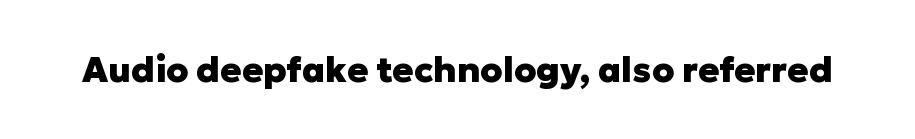
Q: Is the text bold? A: Yes.
Q: Is the text italic (slanted)? A: No, it is upright.
Q: Is the typeface a serif or a sans-serif typeface? A: Sans-serif.
Q: Is the text underlined? A: No.
Q: Is the spacing between letters normal or unusually wide? A: Normal.
Q: Width (condensed, normal, or wide)? A: Normal.
Q: Stroke contrast? A: Low.
Q: x-height? A: Medium.
Q: Monospaced? A: No.
